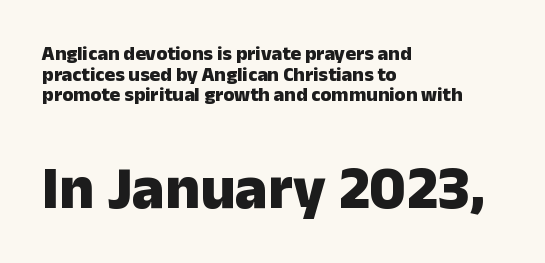
Q: Is the text bold? A: Yes.
Q: Is the text italic (slanted)? A: No, it is upright.
Q: Is the typeface a serif or a sans-serif typeface? A: Sans-serif.
Q: Is the text underlined? A: No.
Q: How is the paragraph aligned? A: Left-aligned.
Q: Is the spacing between letters normal or unusually wide? A: Normal.
Q: Is the spacing between lines tight, normal or loose? A: Tight.
Q: Which block of text is set in a larger size, the first (top) or the second (bottom)? A: The second (bottom) one.
Q: Width (condensed, normal, or wide)? A: Normal.
Q: Stroke contrast? A: Low.
Q: x-height? A: Medium.
Q: Monospaced? A: No.
